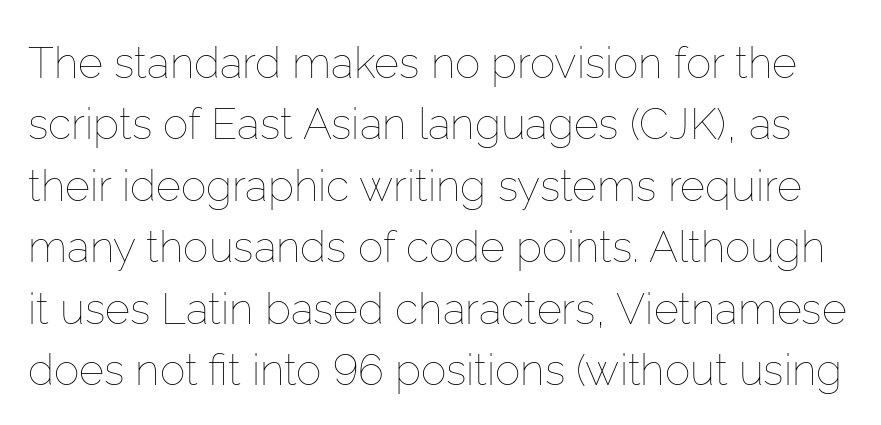
The image shows 43 px thin type, upright; set normal line spacing (1.43x), normal letter spacing, not underlined; low stroke contrast and a medium x-height.
